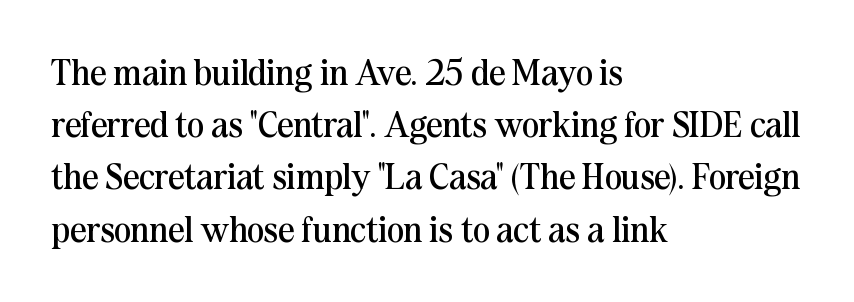
Plain, unruled lines of type. The rows are spaced the way most documents space them. Notice how the passage keeps a crisp vertical edge on the left only. The font sits on the lighter half of the weight spectrum, regular included. Designer's note — italics off, roman on. This sample has the flowing, uneven cadence of proportional lettering.
